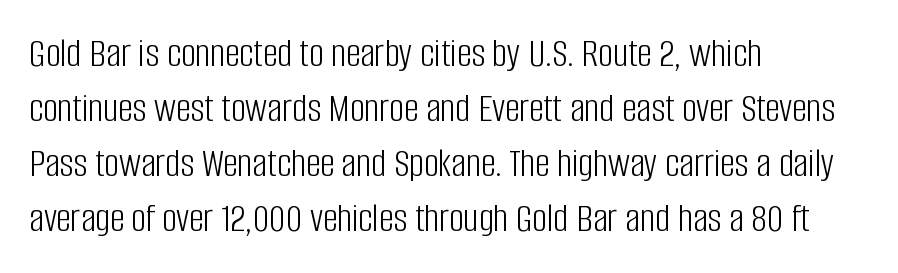
The typeface chosen for these lines omits serifs. The characters are drawn with everyday or finer stroke widths. A typesetter would call this proportional, since set widths differ per character. The ragged edge is on the right, which tells us the setting is flush left.
